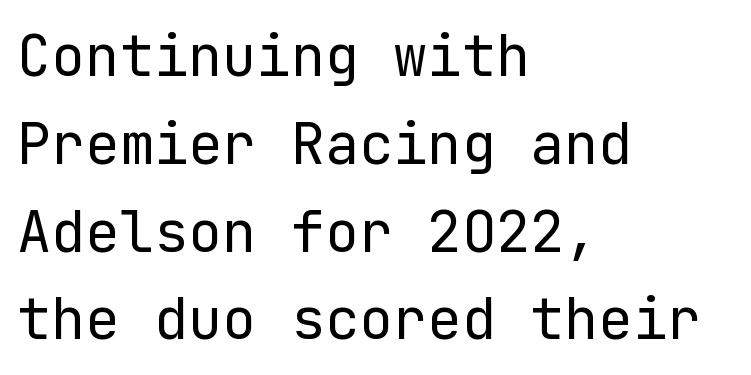
Q: Is the text bold? A: No.
Q: Is the text italic (slanted)? A: No, it is upright.
Q: Is the typeface a serif or a sans-serif typeface? A: Sans-serif.
Q: Is the text underlined? A: No.
Q: How is the paragraph aligned? A: Left-aligned.
Q: Is the spacing between letters normal or unusually wide? A: Normal.
Q: Is the spacing between lines tight, normal or loose? A: Normal.
Q: Width (condensed, normal, or wide)? A: Normal.
Q: Stroke contrast? A: Low.
Q: x-height? A: Medium.
